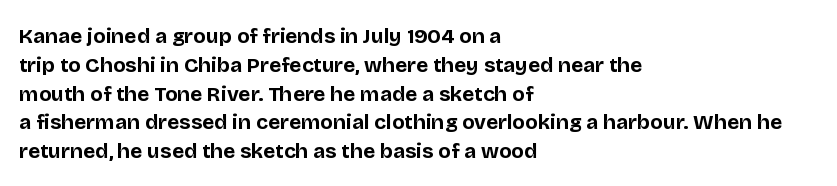
Leftover space on each line is placed entirely after the last word. The baseline area is clear. Tracking value appears to be zero — textbook default spacing. Is the type bold? Yes — the strokes are clearly thick and heavy.
